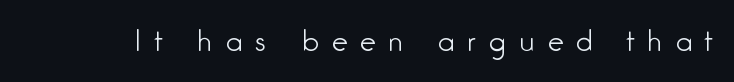
The image shows 28 px light, condensed sans-serif type, upright; set unusually wide letter spacing (+0.48 em), not underlined; low stroke contrast and a medium x-height.
